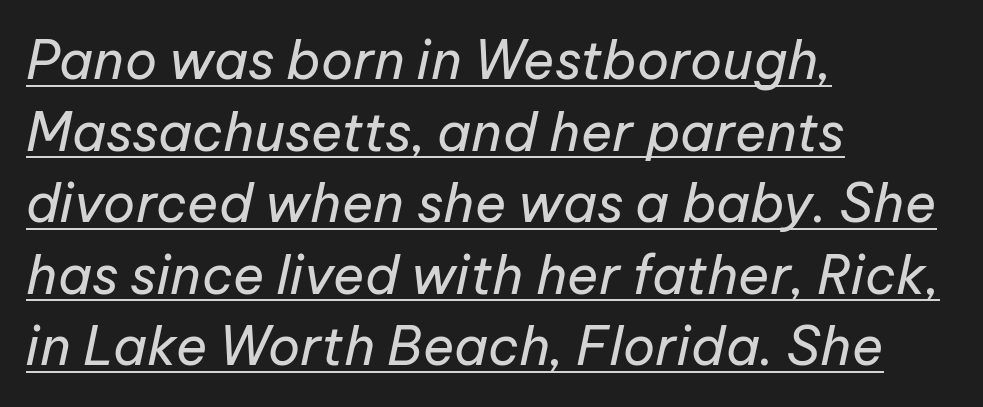
{"italic": "yes", "lean": "right", "slant_degrees": 12, "bold": "no", "weight": "regular", "width": "normal", "stroke_contrast": "low", "x_height": "medium", "monospaced": "no", "underline": "yes", "align": "left", "line_spacing": "normal", "line_spacing_ratio": 1.35, "letter_spacing": "normal", "letter_spacing_em": 0.0, "glyph_px": 53}
